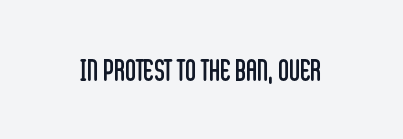
{"serif": "no", "italic": "no", "bold": "no", "weight": "regular", "width": "condensed", "stroke_contrast": "low", "x_height": "large", "monospaced": "no", "underline": "no", "letter_spacing": "normal", "letter_spacing_em": 0.0, "glyph_px": 30}
